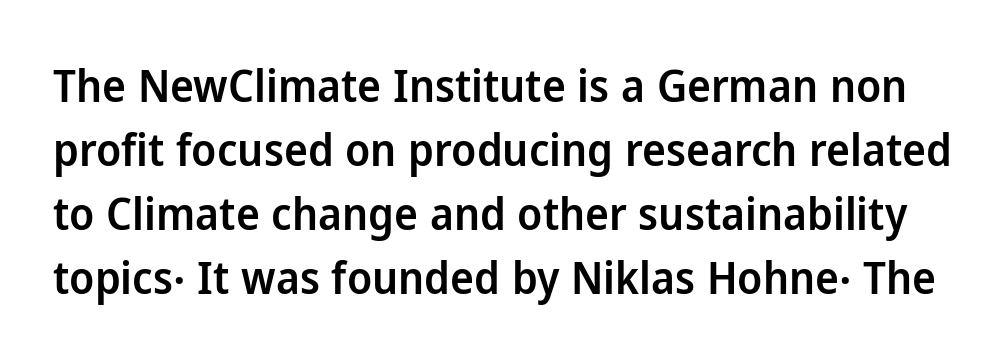
The image shows 45 px semibold sans-serif type, upright; set normal line spacing (1.42x), normal letter spacing, not underlined; low stroke contrast and a medium x-height.
